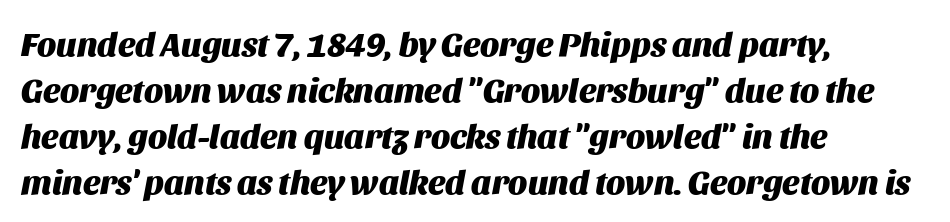
{"italic": "yes", "lean": "right", "slant_degrees": 11, "bold": "yes", "weight": "heavy", "width": "normal", "stroke_contrast": "medium", "x_height": "large", "monospaced": "no", "underline": "no", "align": "left", "line_spacing": "normal", "line_spacing_ratio": 1.35, "letter_spacing": "normal", "letter_spacing_em": 0.0, "glyph_px": 34}
